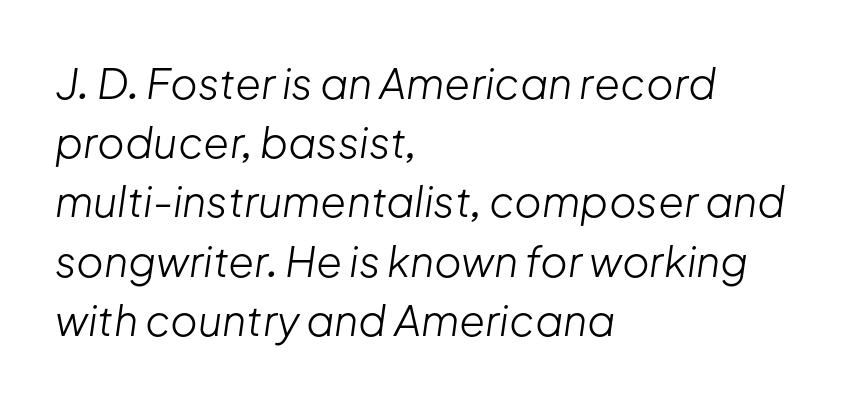
{"italic": "yes", "lean": "right", "slant_degrees": 8, "bold": "no", "weight": "light", "width": "normal", "stroke_contrast": "low", "x_height": "medium", "monospaced": "no", "underline": "no", "align": "left", "line_spacing": "normal", "line_spacing_ratio": 1.41, "letter_spacing": "normal", "letter_spacing_em": 0.0, "glyph_px": 42}
